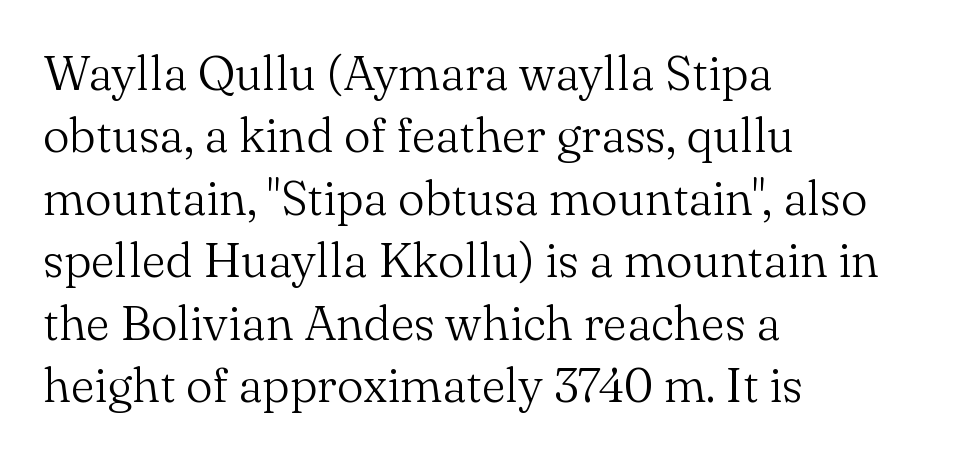
The image shows 48 px light serif type, upright; set left-aligned, normal line spacing (1.3x), normal letter spacing, not underlined; medium stroke contrast and a small x-height.
